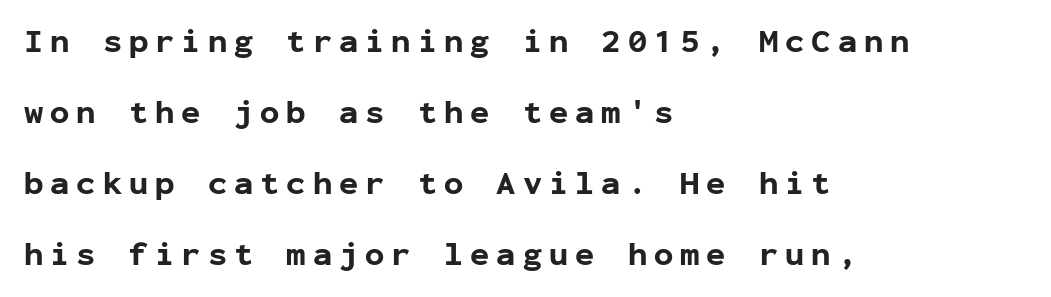
Q: Is the text bold? A: Yes.
Q: Is the text italic (slanted)? A: No, it is upright.
Q: Is the typeface a serif or a sans-serif typeface? A: Sans-serif.
Q: Is the text underlined? A: No.
Q: How is the paragraph aligned? A: Left-aligned.
Q: Is the spacing between letters normal or unusually wide? A: Unusually wide.
Q: Is the spacing between lines tight, normal or loose? A: Loose.
Q: Width (condensed, normal, or wide)? A: Normal.
Q: Stroke contrast? A: Low.
Q: x-height? A: Medium.
Q: Monospaced? A: Yes.
